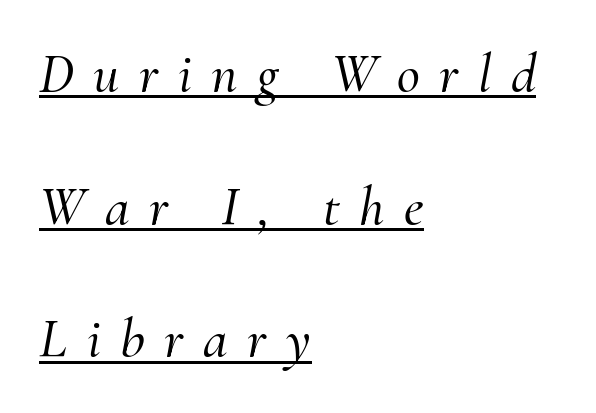
Q: Is the text italic (slanted)? A: Yes, it leans right by about 10 degrees.
Q: Is the typeface a serif or a sans-serif typeface? A: Serif.
Q: Is the text underlined? A: Yes.
Q: How is the paragraph aligned? A: Left-aligned.
Q: Is the spacing between letters normal or unusually wide? A: Unusually wide.
Q: Is the spacing between lines tight, normal or loose? A: Loose.
Q: Width (condensed, normal, or wide)? A: Normal.
Q: Stroke contrast? A: Medium.
Q: x-height? A: Small.
Q: Monospaced? A: No.
